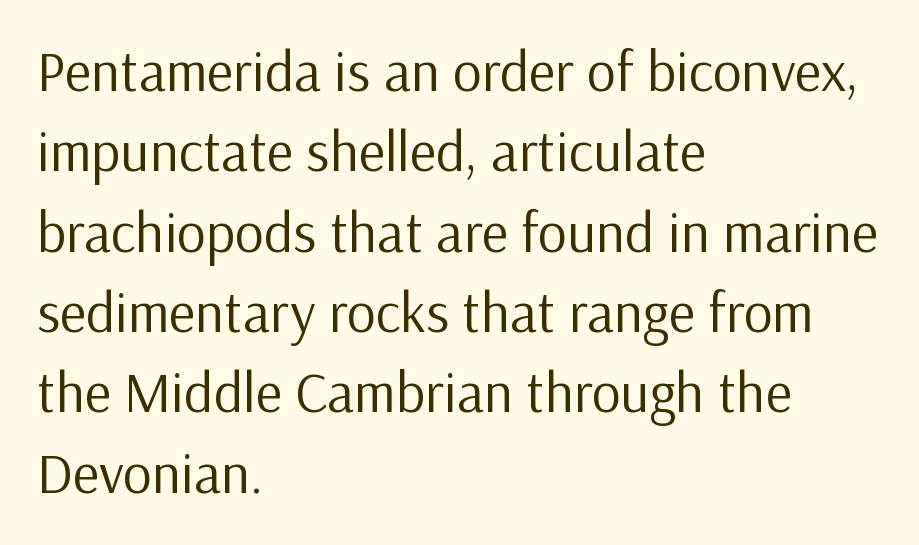
These lines stack with their left ends in a neat column. Look at the tracking — it's just the regular setting, nothing added. This sample has the flowing, uneven cadence of proportional lettering. A light-to-regular cut is what we see here.
